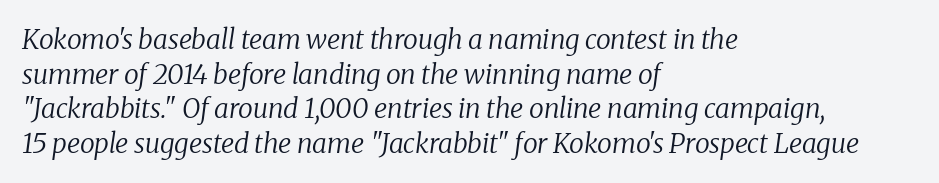
The image shows 27 px text type, italic (leaning right); set left-aligned, normal line spacing (1.28x), normal letter spacing, not underlined.
